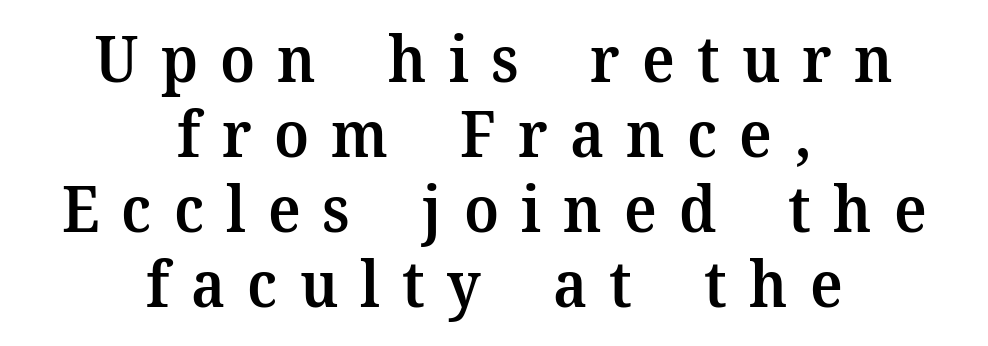
Every character sits straight up, as roman type does. The typesetter chose a symmetrical, centered arrangement here. Spacing verdict: proportional, widths tailored to each character. Regarding serifs, this sample has them.
